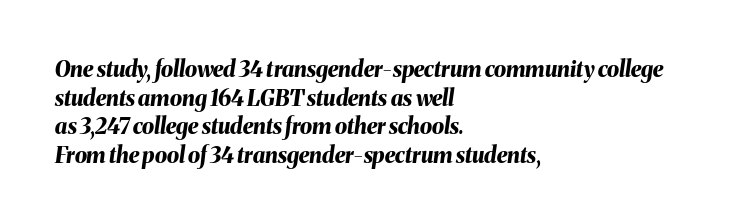
{"italic": "yes", "lean": "right", "slant_degrees": 8, "bold": "yes", "underline": "no", "align": "left", "line_spacing": "normal", "line_spacing_ratio": 1.3, "letter_spacing": "normal", "letter_spacing_em": 0.0, "glyph_px": 22}
